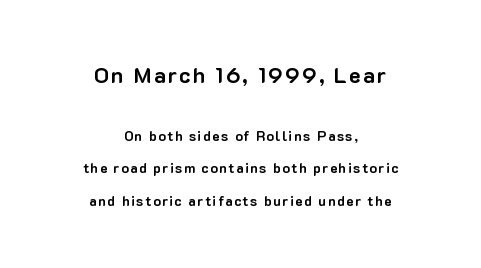
{"italic": "no", "bold": "yes", "underline": "no", "align": "center", "line_spacing": "loose", "line_spacing_ratio": 2.33, "larger_block": "first", "size_ratio": 1.57, "glyph_px": 22}
